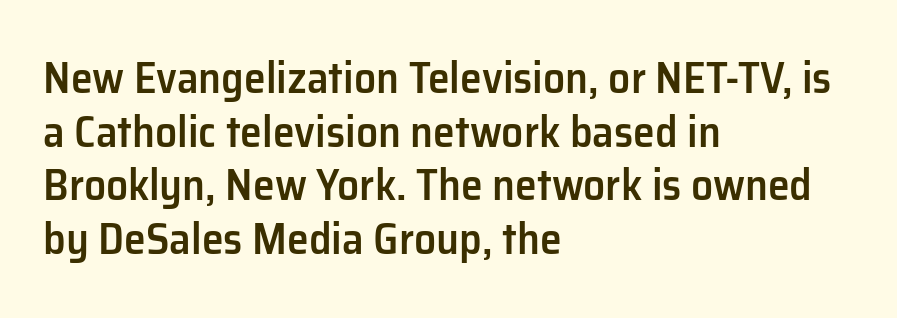
Nobody touched the tracking dial on this one. Quick note: underline off. Stroke thickness is moderately raised; the sample reads as semibold. Spacing verdict: proportional, widths tailored to each character. Nothing sits at the stroke ends, so this counts as sans-serif. These lines stack with their left ends in a neat column.
